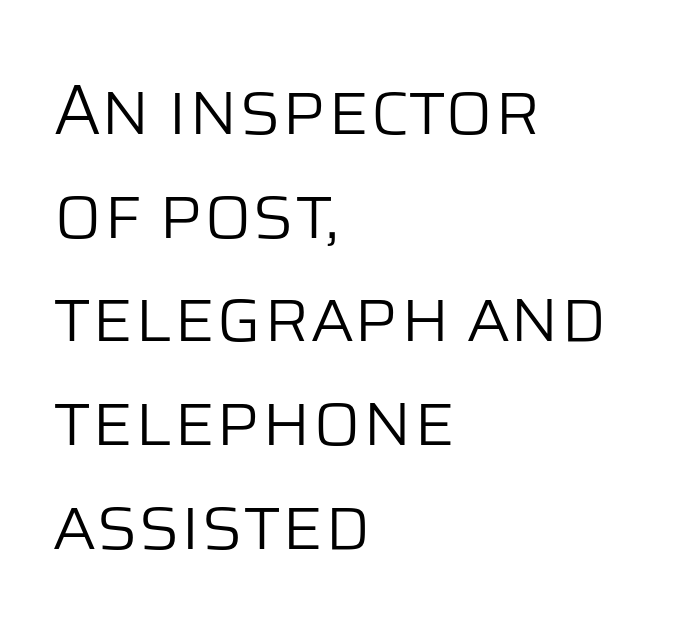
Q: Is the text bold? A: No.
Q: Is the text italic (slanted)? A: No, it is upright.
Q: Is the typeface a serif or a sans-serif typeface? A: Sans-serif.
Q: Is the text underlined? A: No.
Q: How is the paragraph aligned? A: Left-aligned.
Q: Is the spacing between letters normal or unusually wide? A: Normal.
Q: Is the spacing between lines tight, normal or loose? A: Normal.
Q: Width (condensed, normal, or wide)? A: Normal.
Q: Stroke contrast? A: Low.
Q: x-height? A: Large.
Q: Monospaced? A: No.
